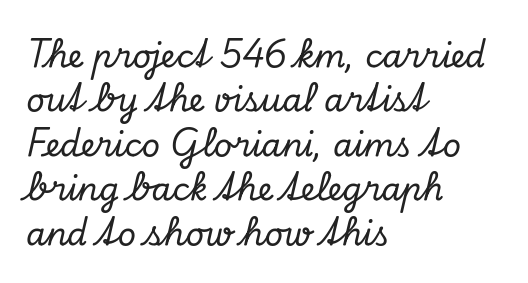
The image shows 32 px serif type, italic (leaning right); set left-aligned, normal line spacing (1.39x), normal letter spacing, not underlined; low stroke contrast and a small x-height.
